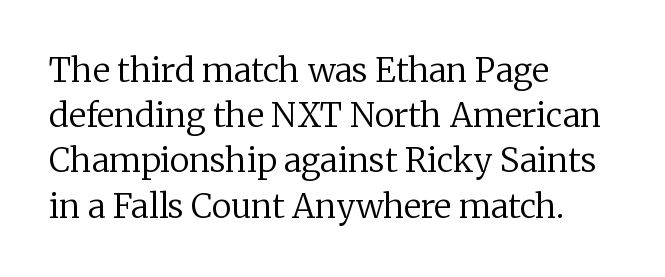
The type is set solid horizontally, with unmodified tracking. It's the straight-up-and-down kind of type. The weight tops out at a normal text grade. Evenly set lines give the paragraph a standard silhouette. These lines are rendered in a variable-pitch font.
